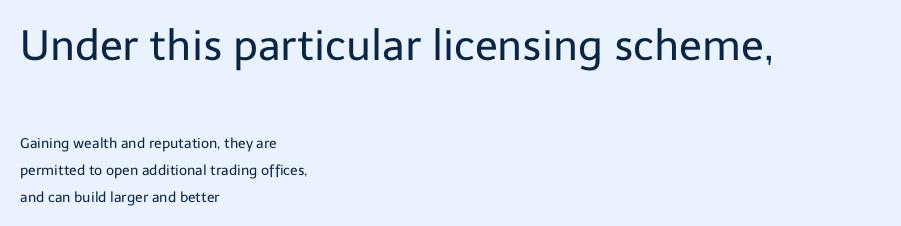
{"serif": "no", "italic": "no", "bold": "no", "weight": "regular", "width": "normal", "stroke_contrast": "low", "x_height": "medium", "monospaced": "no", "underline": "no", "align": "left", "line_spacing": "loose", "line_spacing_ratio": 1.92, "letter_spacing": "normal", "letter_spacing_em": 0.0, "larger_block": "first", "size_ratio": 3.0, "glyph_px": 42}
